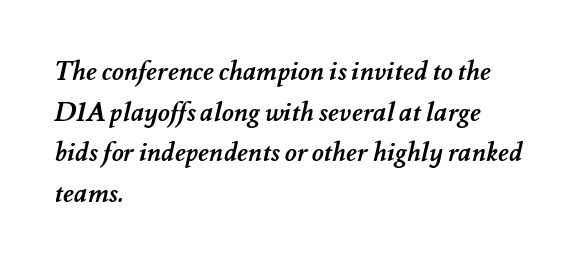
{"bold": "yes", "underline": "no", "align": "left", "line_spacing": "normal", "line_spacing_ratio": 1.56, "letter_spacing": "normal", "letter_spacing_em": 0.0, "glyph_px": 26}
